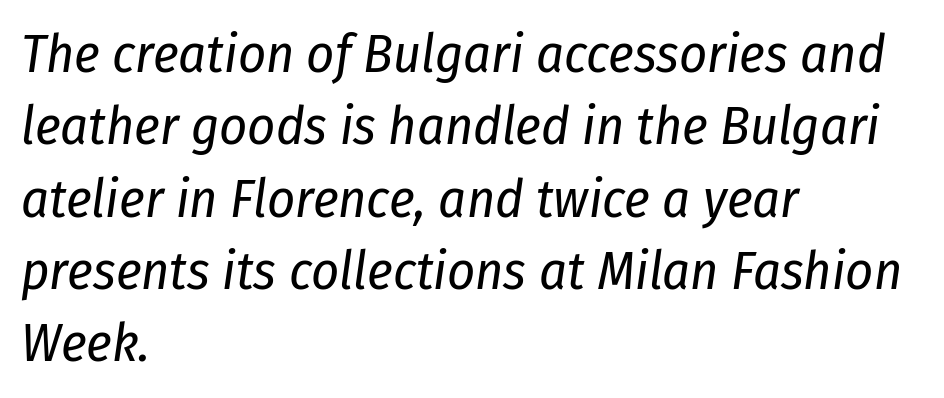
{"italic": "yes", "lean": "right", "slant_degrees": 8, "bold": "no", "weight": "regular", "width": "condensed", "stroke_contrast": "low", "x_height": "medium", "monospaced": "no", "underline": "no", "align": "left", "line_spacing": "normal", "line_spacing_ratio": 1.34, "letter_spacing": "normal", "letter_spacing_em": 0.0, "glyph_px": 54}
